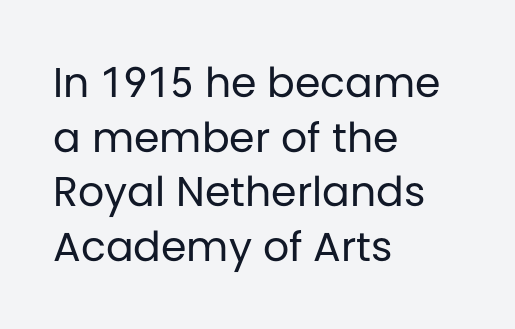
The image shows 41 px regular-weight sans-serif type, upright; set left-aligned, normal line spacing (1.33x), normal letter spacing, not underlined; low stroke contrast and a large x-height.
